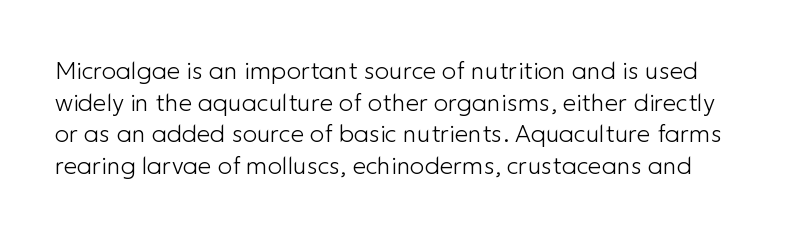
{"italic": "no", "bold": "no", "underline": "no", "line_spacing": "normal", "line_spacing_ratio": 1.32, "letter_spacing": "normal", "letter_spacing_em": 0.0, "glyph_px": 24}
